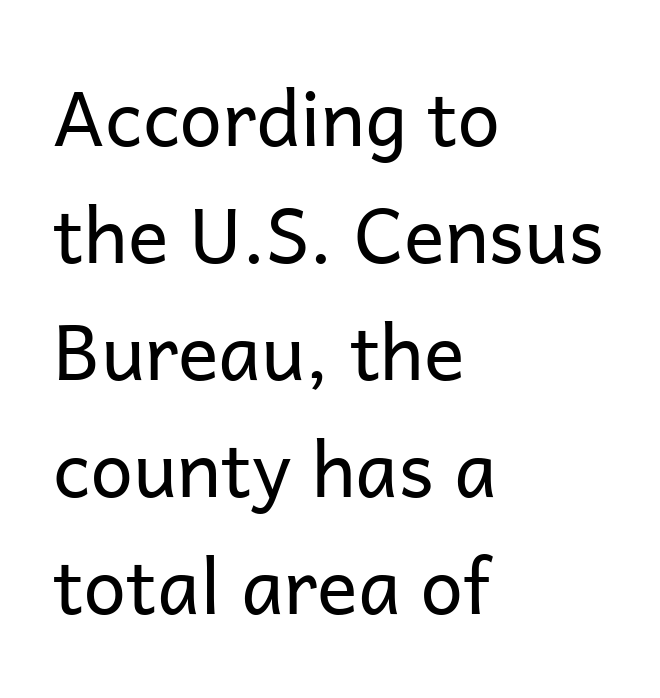
Rows of type keep a routine distance in the vertical direction. When letters stand straight like this, we call the style roman or upright. Weight: regular or lighter. Note the varied advance widths — an 'i' is clearly narrower than an 'm'.
